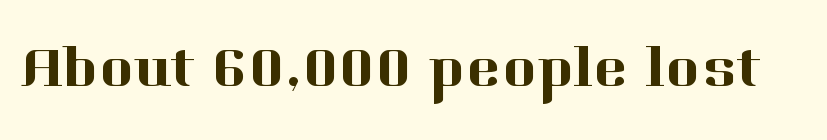
Q: Is the text italic (slanted)? A: No, it is upright.
Q: Is the typeface a serif or a sans-serif typeface? A: Serif.
Q: Is the text underlined? A: No.
Q: Is the spacing between letters normal or unusually wide? A: Normal.
Q: Width (condensed, normal, or wide)? A: Normal.
Q: Stroke contrast? A: High.
Q: x-height? A: Medium.
Q: Monospaced? A: No.
